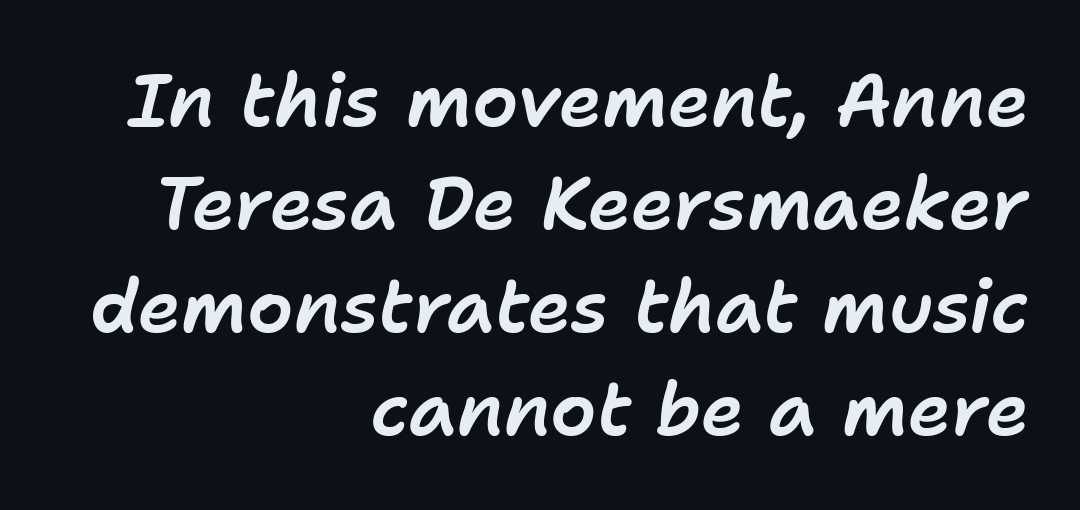
Q: Is the text italic (slanted)? A: Yes, it leans right by about 11 degrees.
Q: Is the text underlined? A: No.
Q: How is the paragraph aligned? A: Right-aligned.
Q: Is the spacing between letters normal or unusually wide? A: Normal.
Q: Is the spacing between lines tight, normal or loose? A: Normal.
Q: Width (condensed, normal, or wide)? A: Normal.
Q: Stroke contrast? A: Low.
Q: x-height? A: Medium.
Q: Monospaced? A: No.
